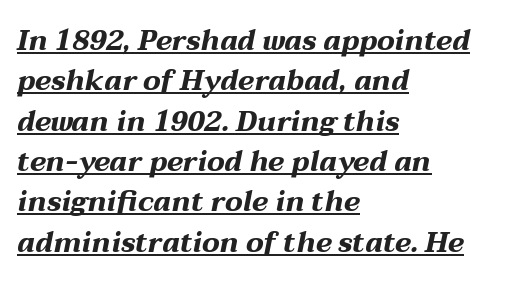
Q: Is the text bold? A: Yes.
Q: Is the text italic (slanted)? A: Yes, it leans right by about 12 degrees.
Q: Is the text underlined? A: Yes.
Q: How is the paragraph aligned? A: Left-aligned.
Q: Is the spacing between letters normal or unusually wide? A: Normal.
Q: Is the spacing between lines tight, normal or loose? A: Normal.
Q: Width (condensed, normal, or wide)? A: Wide.
Q: Stroke contrast? A: Medium.
Q: x-height? A: Medium.
Q: Monospaced? A: No.
